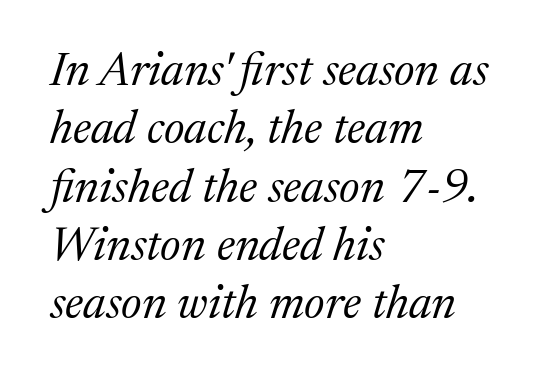
{"serif": "yes", "italic": "yes", "lean": "right", "slant_degrees": 17, "bold": "no", "weight": "regular", "width": "normal", "stroke_contrast": "medium", "x_height": "medium", "monospaced": "no", "underline": "no", "align": "left", "line_spacing_ratio": 1.24, "letter_spacing": "normal", "letter_spacing_em": 0.0, "glyph_px": 47}
